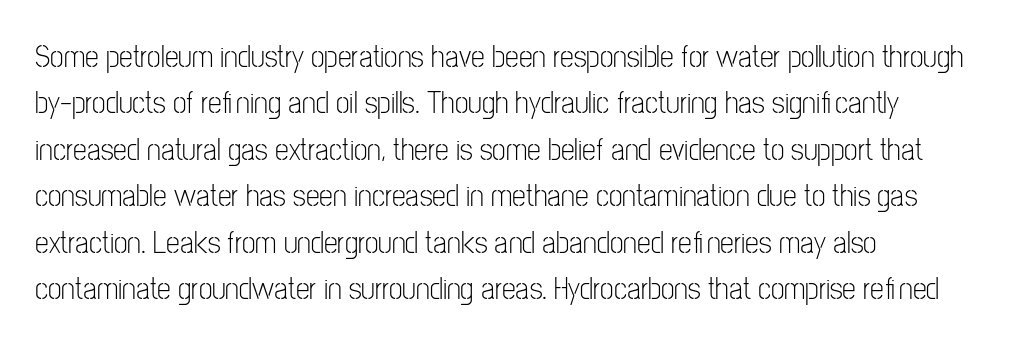
{"serif": "no", "italic": "no", "bold": "no", "weight": "light", "width": "condensed", "stroke_contrast": "low", "x_height": "medium", "monospaced": "no", "underline": "no", "align": "left", "line_spacing": "normal", "line_spacing_ratio": 1.5, "letter_spacing": "normal", "letter_spacing_em": 0.0, "glyph_px": 31}
